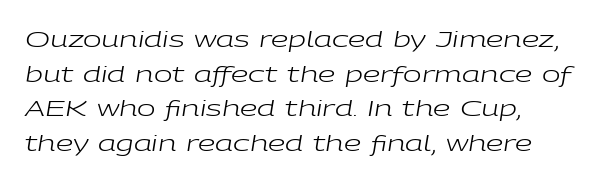
A bare baseline throughout the passage. Caption: standard tracking, unaltered. The specimen reads as italic at a glance. The leading is moderate, giving the passage an even texture. The passage shown is not bold in any degree.
